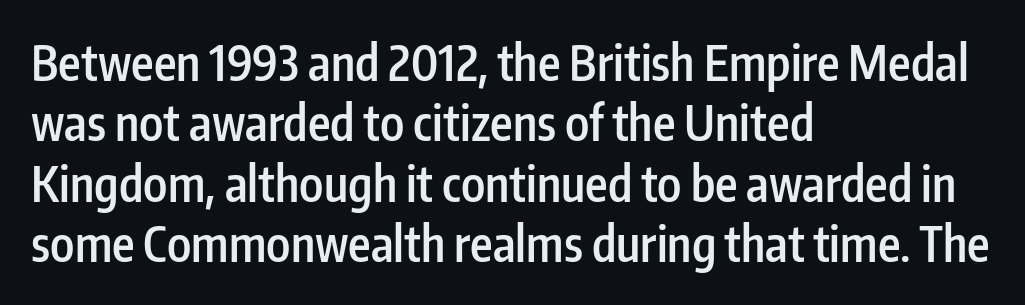
Q: Is the text bold? A: Semi-bold.
Q: Is the text italic (slanted)? A: No, it is upright.
Q: Is the typeface a serif or a sans-serif typeface? A: Sans-serif.
Q: Is the text underlined? A: No.
Q: How is the paragraph aligned? A: Left-aligned.
Q: Is the spacing between letters normal or unusually wide? A: Normal.
Q: Is the spacing between lines tight, normal or loose? A: Normal.
Q: Width (condensed, normal, or wide)? A: Condensed.
Q: Stroke contrast? A: Low.
Q: x-height? A: Medium.
Q: Monospaced? A: No.
